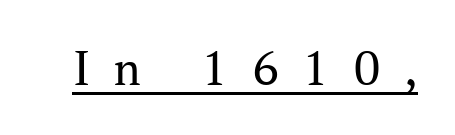
The image shows 52 px regular-weight serif type, upright; set unusually wide letter spacing (+0.47 em), underlined; medium stroke contrast and a medium x-height.
